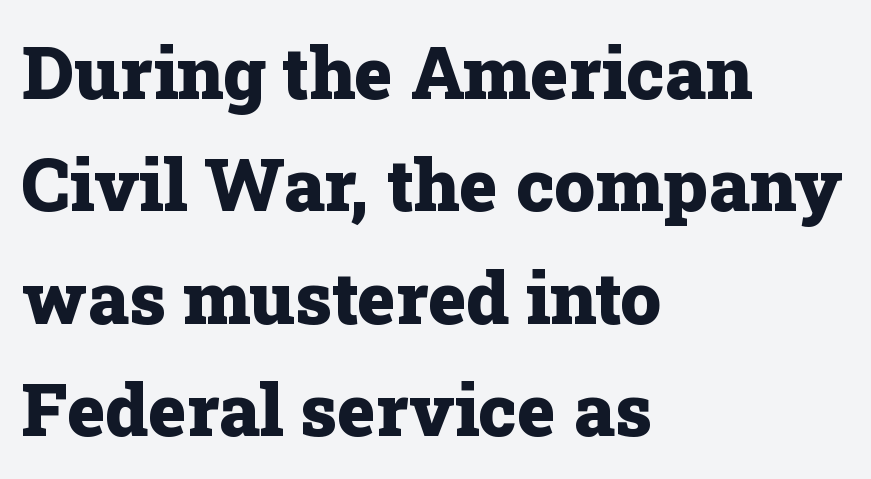
The image shows 73 px heavy serif type, upright; set left-aligned, normal line spacing (1.54x), normal letter spacing, not underlined; low stroke contrast and a medium x-height.
